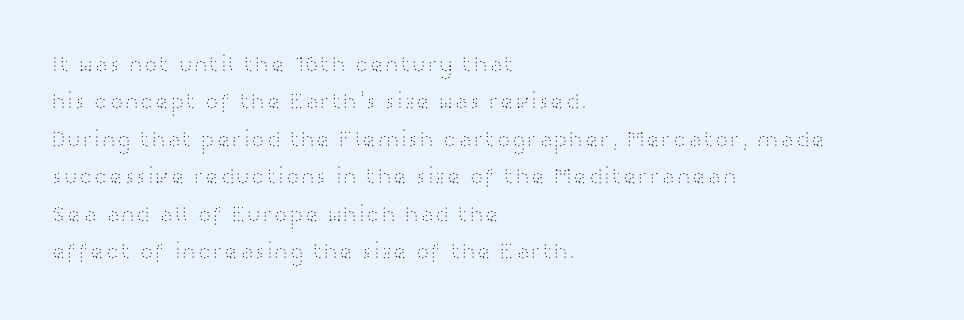
The image shows 23 px text type, upright; set left-aligned, normal line spacing (1.63x), normal letter spacing, not underlined.
